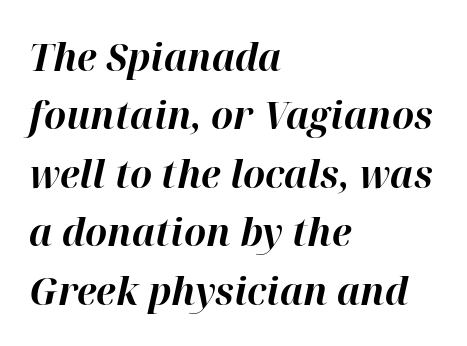
{"italic": "yes", "lean": "right", "slant_degrees": 12, "bold": "yes", "weight": "bold", "width": "normal", "stroke_contrast": "high", "x_height": "medium", "monospaced": "no", "underline": "no", "align": "left", "line_spacing": "normal", "line_spacing_ratio": 1.5, "letter_spacing": "normal", "letter_spacing_em": 0.0, "glyph_px": 39}
